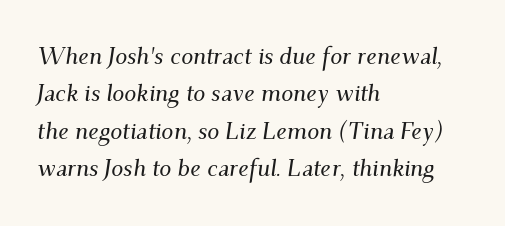
A normal amount of white space separates one row of letters from the next. Observe the ordinary spacing: letters are neighbours, not strangers. Quick note: underline off. Designer's note — italics engaged. Each line starts at the same left margin while the right side varies.
